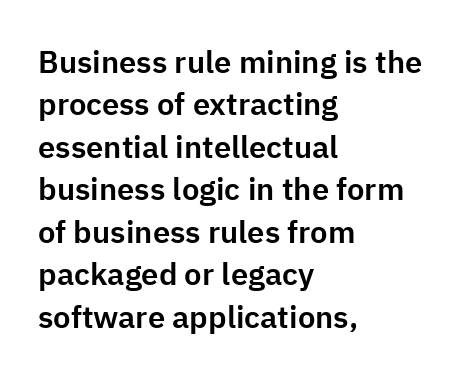
Q: Is the text italic (slanted)? A: No, it is upright.
Q: Is the typeface a serif or a sans-serif typeface? A: Sans-serif.
Q: Is the text underlined? A: No.
Q: How is the paragraph aligned? A: Left-aligned.
Q: Is the spacing between letters normal or unusually wide? A: Normal.
Q: Is the spacing between lines tight, normal or loose? A: Normal.
Q: Width (condensed, normal, or wide)? A: Normal.
Q: Stroke contrast? A: Low.
Q: x-height? A: Medium.
Q: Monospaced? A: No.
